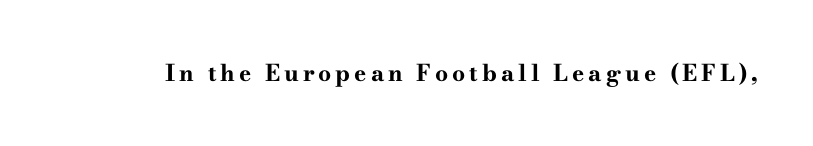
The words here are not underlined. Ascenders rise straight up at ninety degrees. What weight is shown? A full bold with thick strokes.
